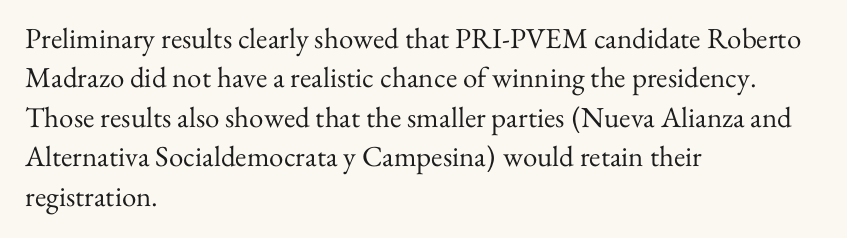
The image shows 29 px regular-weight serif type, upright; set left-aligned, normal line spacing (1.36x), normal letter spacing, not underlined; medium stroke contrast and a small x-height.
